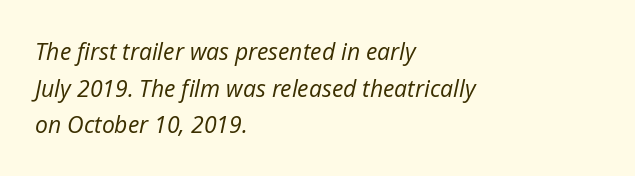
{"italic": "yes", "lean": "right", "slant_degrees": 12, "bold": "no", "underline": "no", "align": "left", "line_spacing": "normal", "line_spacing_ratio": 1.59, "letter_spacing": "normal", "letter_spacing_em": 0.0, "glyph_px": 23}
